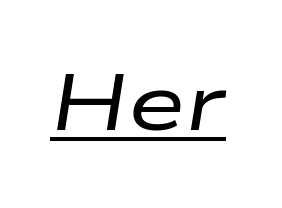
{"italic": "yes", "lean": "right", "slant_degrees": 9, "bold": "no", "weight": "regular", "width": "wide", "stroke_contrast": "low", "x_height": "medium", "monospaced": "no", "underline": "yes", "letter_spacing": "normal", "letter_spacing_em": 0.0, "glyph_px": 79}
